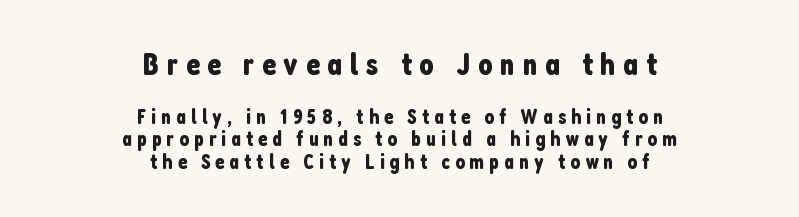
Q: Is the text italic (slanted)? A: No, it is upright.
Q: Is the typeface a serif or a sans-serif typeface? A: Sans-serif.
Q: Is the text underlined? A: No.
Q: How is the paragraph aligned? A: Centered.
Q: Is the spacing between letters normal or unusually wide? A: Unusually wide.
Q: Is the spacing between lines tight, normal or loose? A: Tight.
Q: Which block of text is set in a larger size, the first (top) or the second (bottom)? A: The first (top) one.
Q: Width (condensed, normal, or wide)? A: Condensed.
Q: Stroke contrast? A: Low.
Q: x-height? A: Medium.
Q: Monospaced? A: No.
